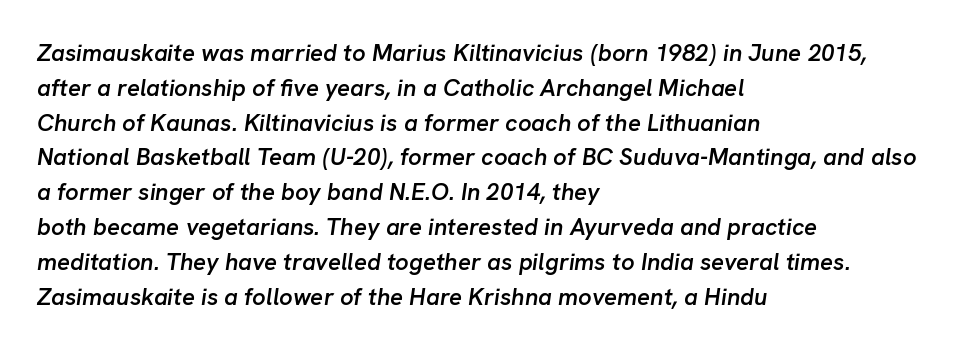
The image shows 24 px text type, italic (leaning right); set left-aligned, normal line spacing (1.45x), normal letter spacing, not underlined.
